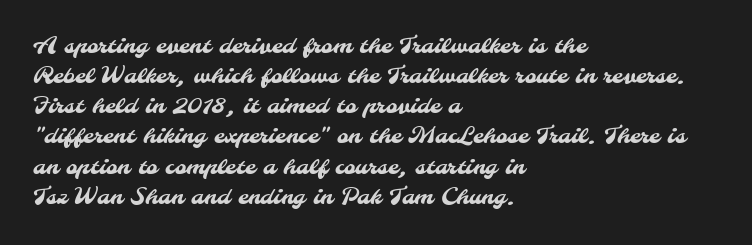
Q: Is the text underlined? A: No.
Q: How is the paragraph aligned? A: Left-aligned.
Q: Is the spacing between letters normal or unusually wide? A: Normal.
Q: Is the spacing between lines tight, normal or loose? A: Normal.
